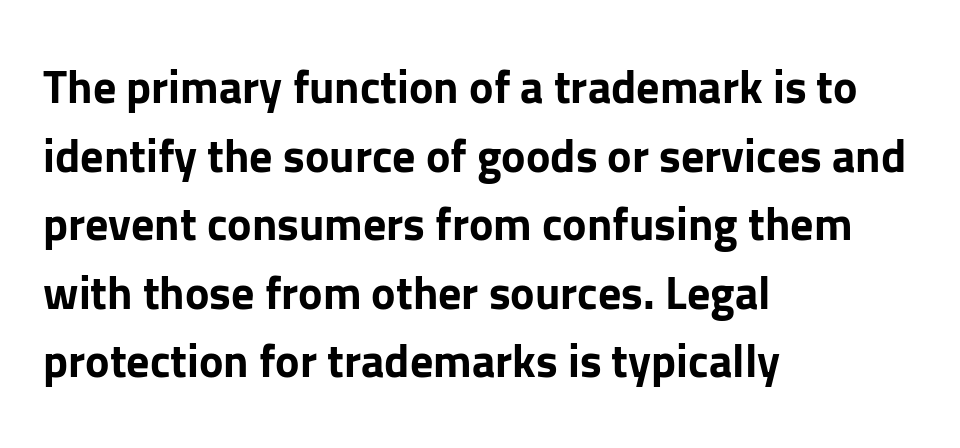
{"serif": "no", "italic": "no", "bold": "yes", "weight": "bold", "width": "normal", "stroke_contrast": "low", "x_height": "medium", "monospaced": "no", "underline": "no", "align": "left", "line_spacing": "normal", "line_spacing_ratio": 1.49, "letter_spacing": "normal", "letter_spacing_em": 0.0, "glyph_px": 46}
